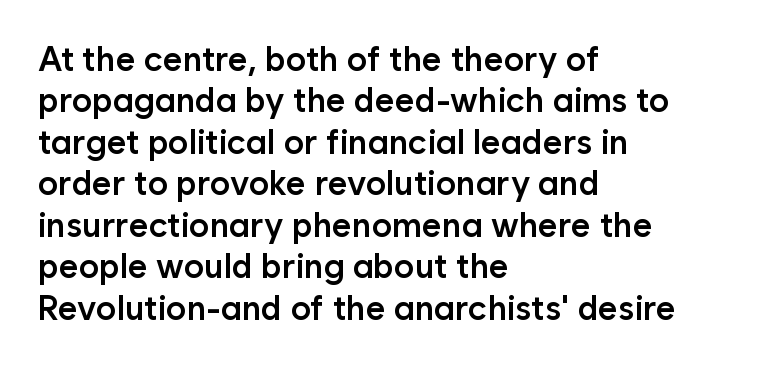
The image shows 34 px semibold sans-serif type, upright; set left-aligned, line spacing 1.22x, normal letter spacing, not underlined; low stroke contrast and a medium x-height.
